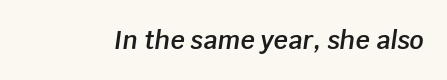
The image shows 25 px text type, italic (leaning right); set normal letter spacing, not underlined.
